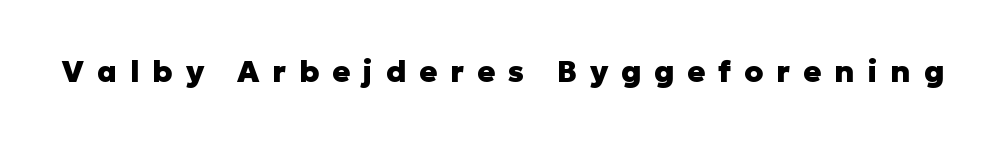
The image shows 30 px heavy sans-serif type, upright; set unusually wide letter spacing (+0.43 em), not underlined; low stroke contrast and a medium x-height.
